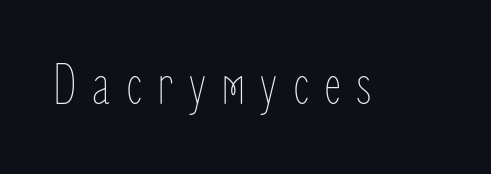
The image shows 59 px thin, condensed type, upright; set unusually wide letter spacing (+0.26 em), not underlined; low stroke contrast and a medium x-height.
